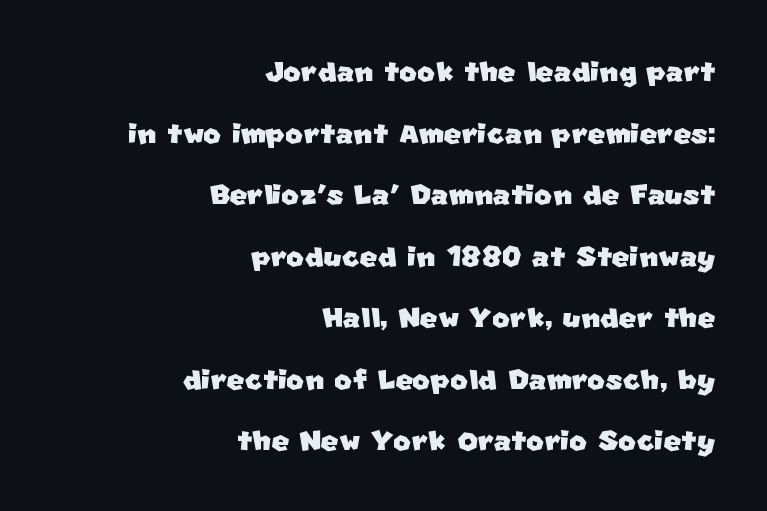
{"serif": "no", "width": "normal", "stroke_contrast": "low", "x_height": "large", "monospaced": "no", "underline": "no", "align": "right", "line_spacing": "normal", "line_spacing_ratio": 1.62, "letter_spacing": "normal", "letter_spacing_em": 0.0, "glyph_px": 38}
